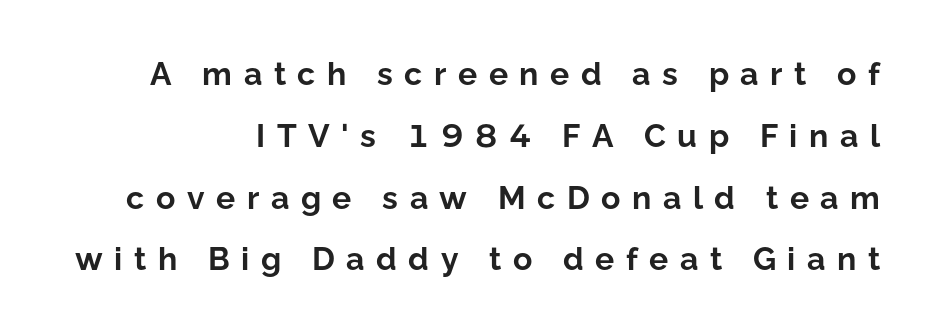
Q: Is the text bold? A: Yes.
Q: Is the text italic (slanted)? A: No, it is upright.
Q: Is the typeface a serif or a sans-serif typeface? A: Sans-serif.
Q: Is the text underlined? A: No.
Q: Is the spacing between letters normal or unusually wide? A: Unusually wide.
Q: Is the spacing between lines tight, normal or loose? A: Loose.
Q: Width (condensed, normal, or wide)? A: Normal.
Q: Stroke contrast? A: Low.
Q: x-height? A: Medium.
Q: Monospaced? A: No.
